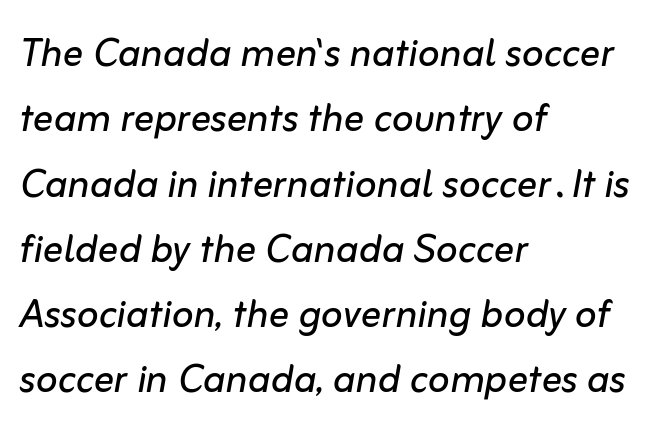
Compared with ordinary roman type, these characters are visibly tilted. These lines are rendered in a variable-pitch font. The passage shown has conventional tracking throughout. The strokes carry an ordinary text weight at most.
